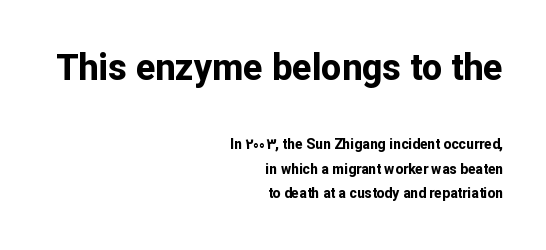
Proportional: the letters do not fall into vertical columns. Does extra space separate the letters? No, they use regular spacing. In terms of weight, the rendering is a true, heavy bold. The more generous point size was reserved for the upper chunk. Nope, not italic — everything's standing straight.
